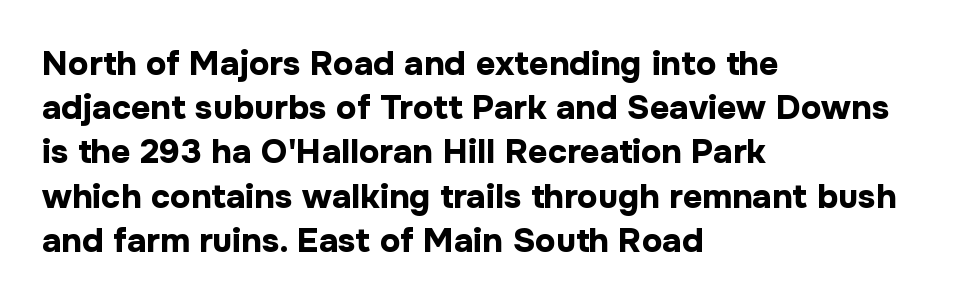
{"serif": "no", "italic": "no", "bold": "yes", "weight": "bold", "width": "normal", "stroke_contrast": "low", "x_height": "medium", "monospaced": "no", "underline": "no", "align": "left", "line_spacing": "normal", "line_spacing_ratio": 1.3, "letter_spacing": "normal", "letter_spacing_em": 0.0, "glyph_px": 34}
